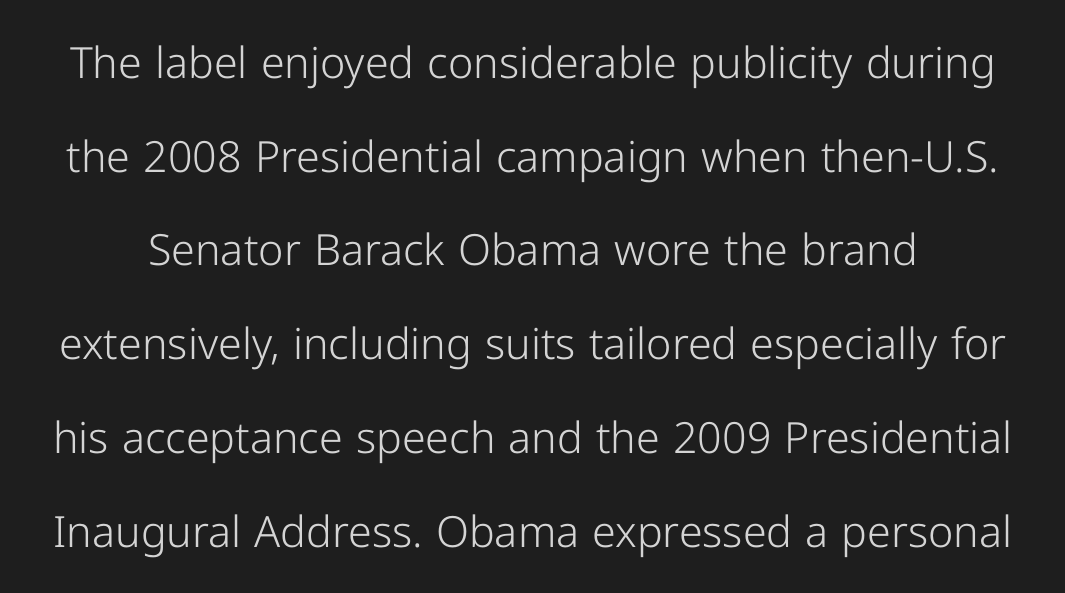
Q: Is the text bold? A: No.
Q: Is the text italic (slanted)? A: No, it is upright.
Q: Is the typeface a serif or a sans-serif typeface? A: Sans-serif.
Q: Is the text underlined? A: No.
Q: Is the spacing between letters normal or unusually wide? A: Normal.
Q: Is the spacing between lines tight, normal or loose? A: Loose.
Q: Width (condensed, normal, or wide)? A: Normal.
Q: Stroke contrast? A: Low.
Q: x-height? A: Medium.
Q: Monospaced? A: No.
